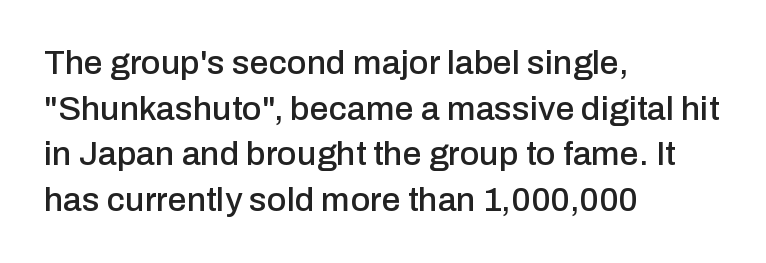
{"serif": "no", "italic": "no", "width": "normal", "stroke_contrast": "low", "x_height": "medium", "monospaced": "no", "underline": "no", "align": "left", "line_spacing": "normal", "line_spacing_ratio": 1.34, "letter_spacing": "normal", "letter_spacing_em": 0.0, "glyph_px": 34}
